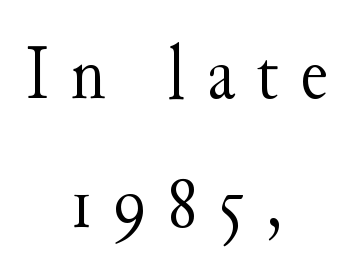
The letters stand upright; this is a roman face. Font category for this specimen: serif. Here the designer chose a conventional face with non-uniform glyph widths. Someone cranked the tracking dial way up on this one. The passage shown is not bold in any degree. The text block is weighted toward neither margin, spreading evenly from the middle.
